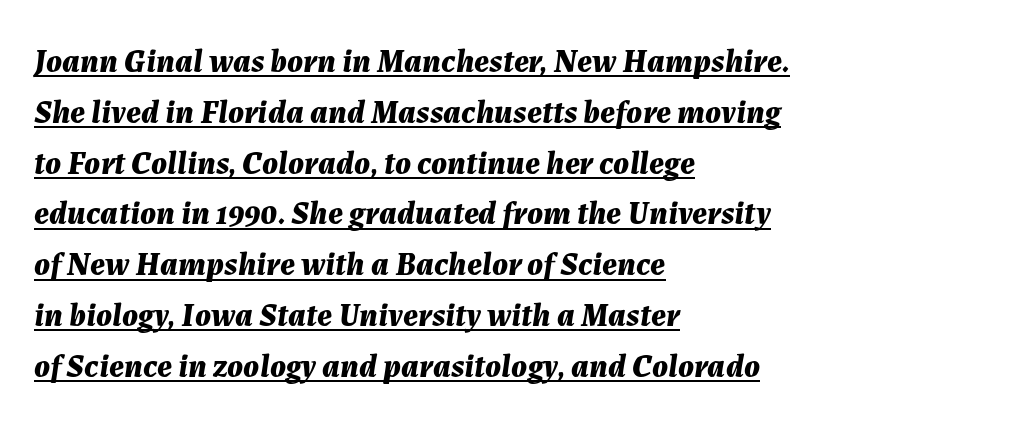
{"italic": "yes", "lean": "right", "slant_degrees": 7, "bold": "yes", "weight": "bold", "width": "normal", "stroke_contrast": "medium", "x_height": "medium", "monospaced": "no", "underline": "yes", "align": "left", "line_spacing": "normal", "line_spacing_ratio": 1.54, "letter_spacing": "normal", "letter_spacing_em": 0.0, "glyph_px": 33}
